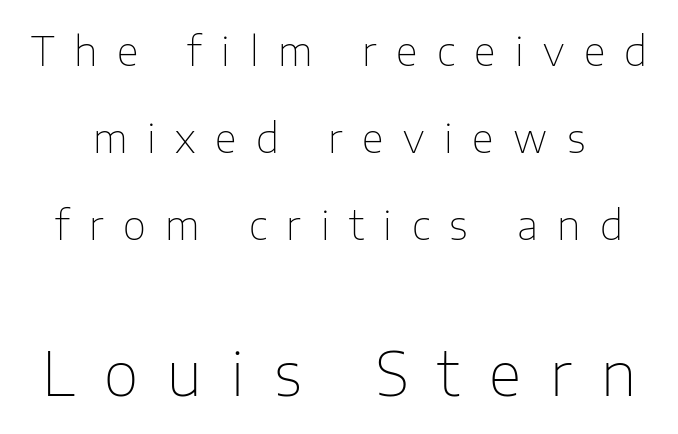
What stands out about the letter spacing? Its width — letters are far apart. Underlining? Definitely not there. Style check: upright. Reading top to bottom, the characters get bigger at the block break. Interline gaps are noticeably wide in this sample. Do the characters align in a grid? No, the font is proportional.
